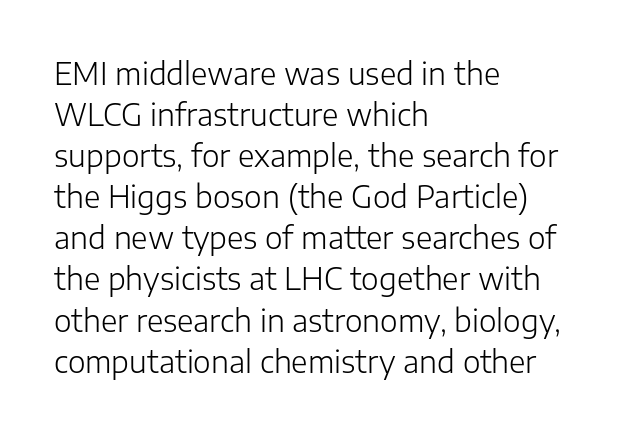
The image shows 30 px light sans-serif type, upright; set left-aligned, normal line spacing (1.37x), normal letter spacing, not underlined; low stroke contrast and a medium x-height.
